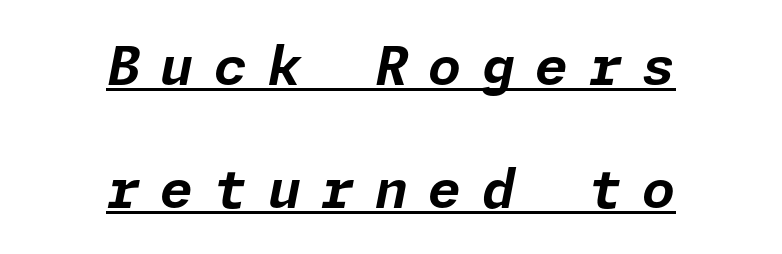
{"italic": "yes", "lean": "right", "slant_degrees": 11, "bold": "yes", "weight": "bold", "width": "normal", "stroke_contrast": "low", "x_height": "medium", "underline": "yes", "align": "center", "line_spacing": "loose", "line_spacing_ratio": 2.33, "letter_spacing": "wide", "letter_spacing_em": 0.39, "glyph_px": 53}
